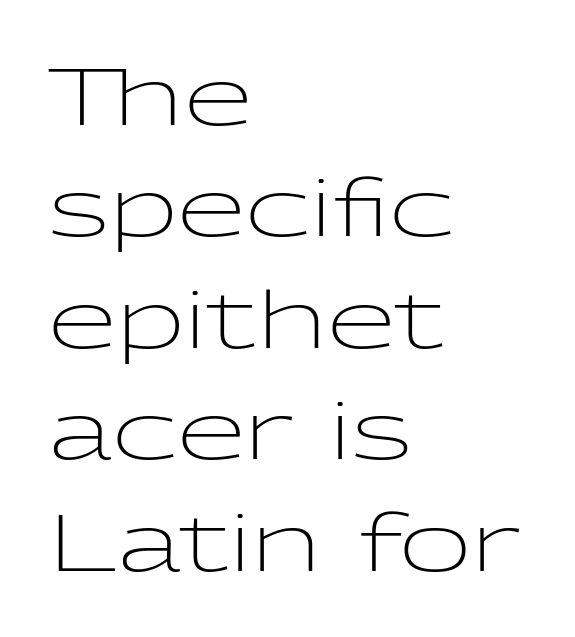
Q: Is the text bold? A: No.
Q: Is the text italic (slanted)? A: No, it is upright.
Q: Is the typeface a serif or a sans-serif typeface? A: Sans-serif.
Q: Is the text underlined? A: No.
Q: How is the paragraph aligned? A: Left-aligned.
Q: Is the spacing between letters normal or unusually wide? A: Normal.
Q: Is the spacing between lines tight, normal or loose? A: Normal.
Q: Width (condensed, normal, or wide)? A: Wide.
Q: Stroke contrast? A: Low.
Q: x-height? A: Medium.
Q: Monospaced? A: No.
